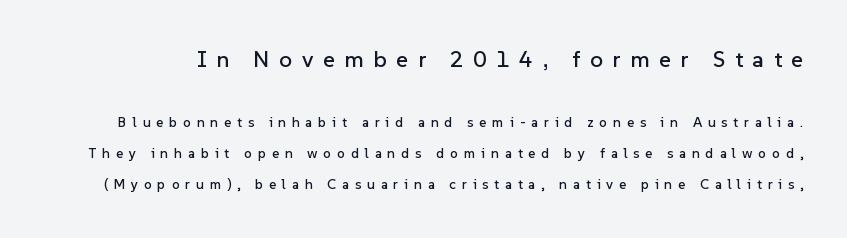
What's the leading like? Stretched, with rows far apart. Block one is the big one; block two sits smaller underneath. Tall strokes in this sample are plumb rather than angled. Tracking value appears strongly positive — letters spread wide.
